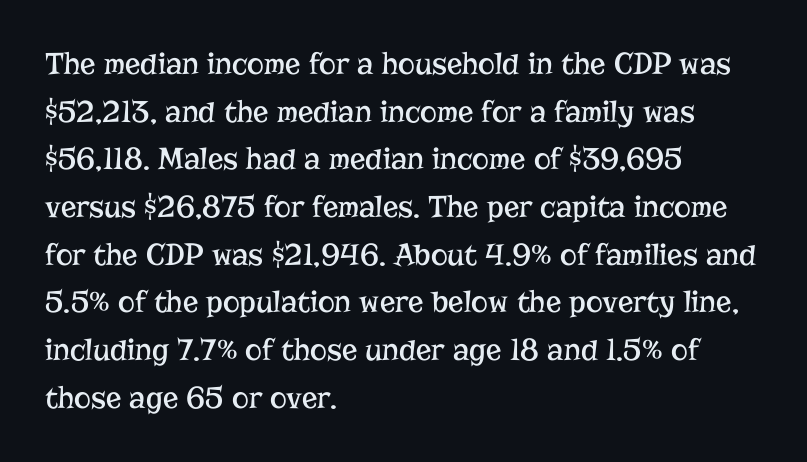
Q: Is the text bold? A: No.
Q: Is the text italic (slanted)? A: No, it is upright.
Q: Is the typeface a serif or a sans-serif typeface? A: Serif.
Q: Is the text underlined? A: No.
Q: How is the paragraph aligned? A: Left-aligned.
Q: Is the spacing between letters normal or unusually wide? A: Normal.
Q: Is the spacing between lines tight, normal or loose? A: Normal.
Q: Width (condensed, normal, or wide)? A: Normal.
Q: Stroke contrast? A: Low.
Q: x-height? A: Medium.
Q: Monospaced? A: No.
